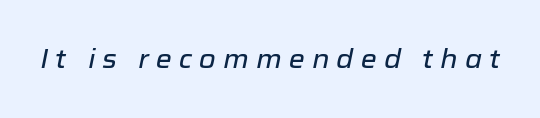
Q: Is the text italic (slanted)? A: Yes, it leans right by about 12 degrees.
Q: Is the text underlined? A: No.
Q: Is the spacing between letters normal or unusually wide? A: Unusually wide.
